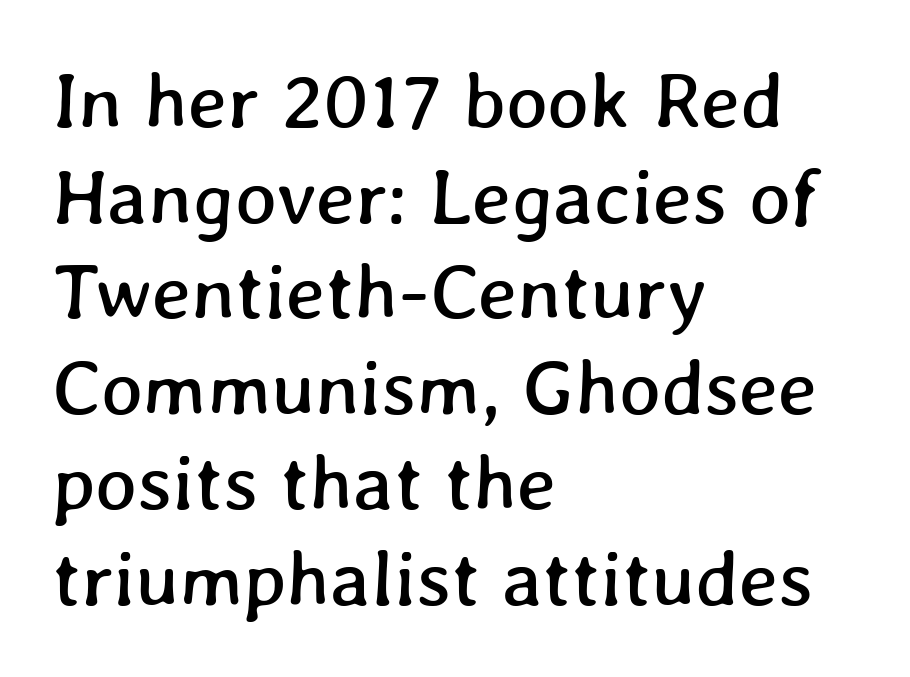
{"width": "normal", "stroke_contrast": "low", "x_height": "medium", "monospaced": "no", "underline": "no", "align": "left", "line_spacing_ratio": 1.21, "letter_spacing": "normal", "letter_spacing_em": 0.0, "glyph_px": 79}
